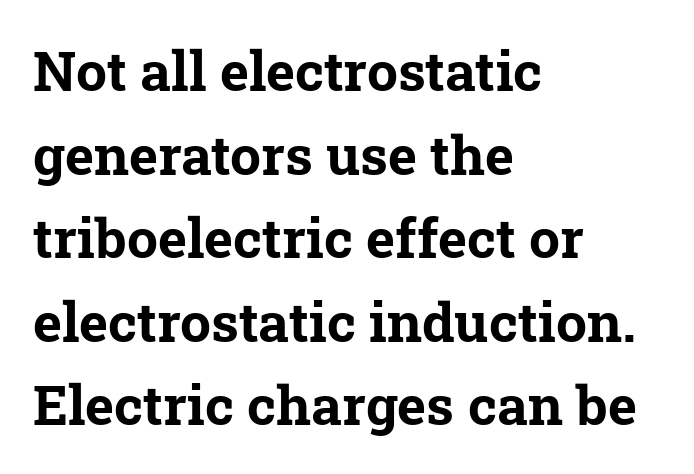
Q: Is the text bold? A: Yes.
Q: Is the typeface a serif or a sans-serif typeface? A: Serif.
Q: Is the text underlined? A: No.
Q: How is the paragraph aligned? A: Left-aligned.
Q: Is the spacing between letters normal or unusually wide? A: Normal.
Q: Is the spacing between lines tight, normal or loose? A: Normal.
Q: Width (condensed, normal, or wide)? A: Normal.
Q: Stroke contrast? A: Low.
Q: x-height? A: Medium.
Q: Monospaced? A: No.
